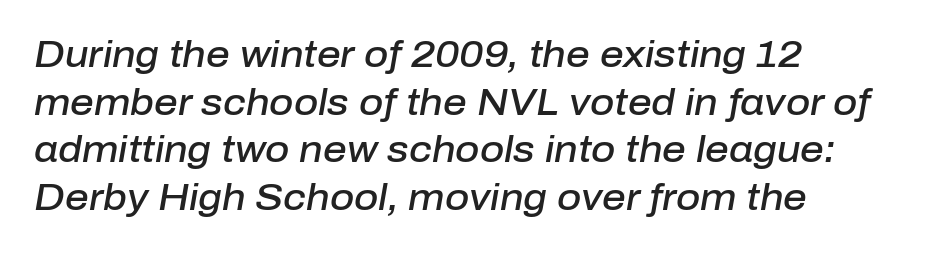
The image shows 37 px semibold type, italic (leaning right); set left-aligned, normal line spacing (1.29x), normal letter spacing, not underlined; low stroke contrast and a medium x-height.
